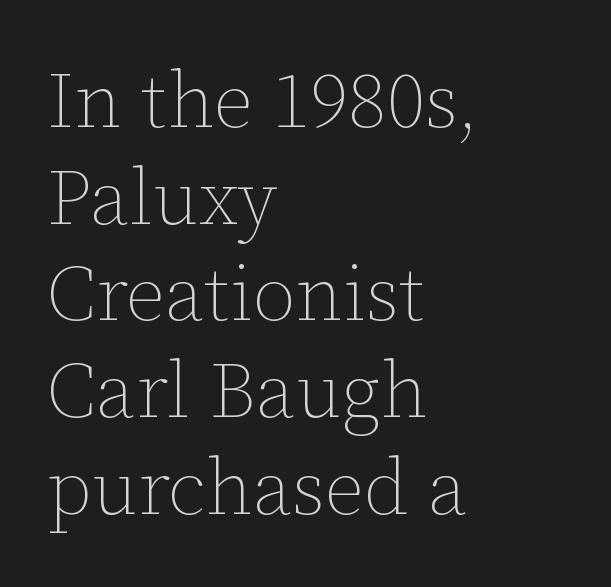
Q: Is the text bold? A: No.
Q: Is the text italic (slanted)? A: No, it is upright.
Q: Is the text underlined? A: No.
Q: How is the paragraph aligned? A: Left-aligned.
Q: Is the spacing between letters normal or unusually wide? A: Normal.
Q: Width (condensed, normal, or wide)? A: Normal.
Q: Stroke contrast? A: Low.
Q: x-height? A: Medium.
Q: Monospaced? A: No.
